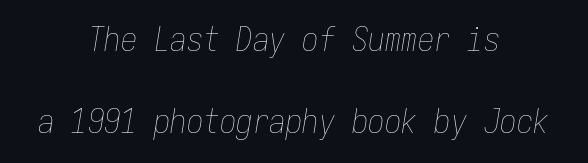
The image shows 33 px thin, condensed type, italic (leaning right), monospaced; set centered, loose line spacing (2.49x), normal letter spacing, not underlined; low stroke contrast and a medium x-height.
